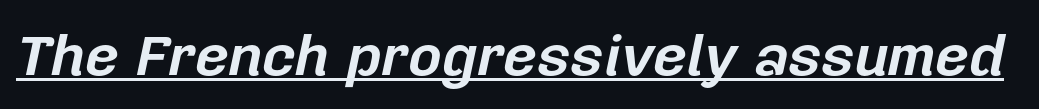
The image shows 58 px bold type, italic (leaning right); set normal letter spacing, underlined; low stroke contrast and a medium x-height.
